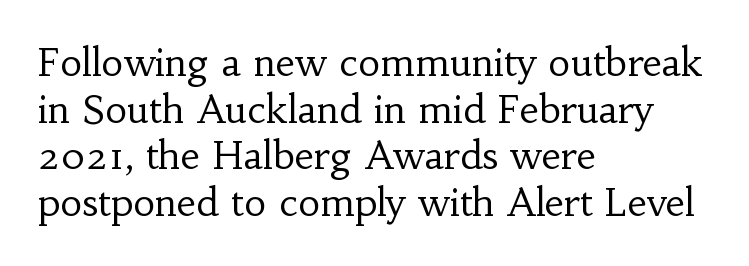
{"serif": "yes", "italic": "no", "bold": "no", "weight": "regular", "width": "normal", "stroke_contrast": "low", "x_height": "small", "monospaced": "no", "underline": "no", "align": "left", "line_spacing_ratio": 1.23, "letter_spacing": "normal", "letter_spacing_em": 0.0, "glyph_px": 38}
